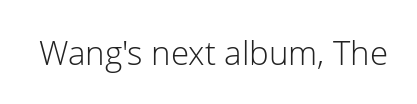
The glyphs in this specimen are sans serif. The cut favours lightness, reaching ordinary text weight at its darkest. Is this a fixed-width face? No — the glyphs have proportional, varying widths. Every stem runs plumb, perpendicular to the baseline. Rule under the text: the space is simply empty.
